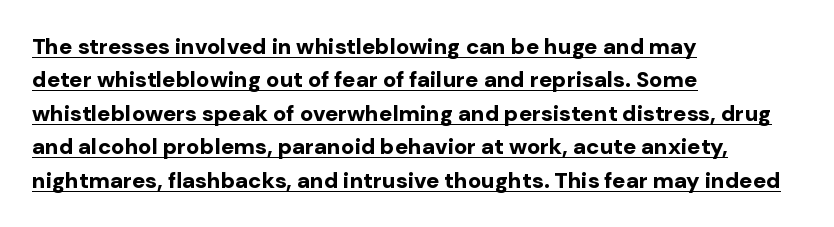
Q: Is the text bold? A: Yes.
Q: Is the text italic (slanted)? A: No, it is upright.
Q: Is the text underlined? A: Yes.
Q: How is the paragraph aligned? A: Left-aligned.
Q: Is the spacing between letters normal or unusually wide? A: Normal.
Q: Is the spacing between lines tight, normal or loose? A: Normal.
